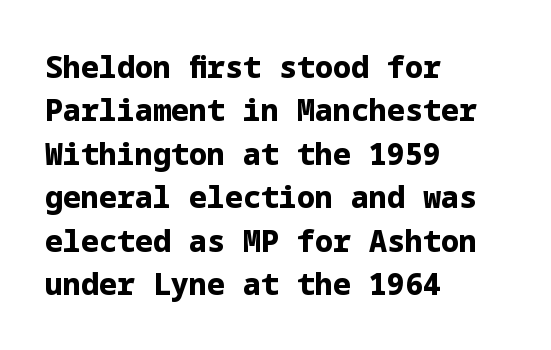
{"serif": "no", "italic": "no", "bold": "yes", "weight": "bold", "width": "normal", "stroke_contrast": "low", "x_height": "medium", "underline": "no", "align": "left", "line_spacing": "normal", "line_spacing_ratio": 1.45, "letter_spacing": "normal", "letter_spacing_em": 0.0, "glyph_px": 30}
